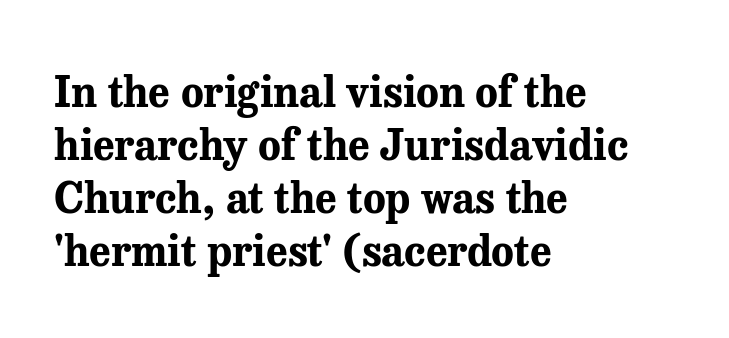
The image shows 42 px bold serif type, upright; set left-aligned, normal line spacing (1.26x), normal letter spacing, not underlined; medium stroke contrast and a medium x-height.
